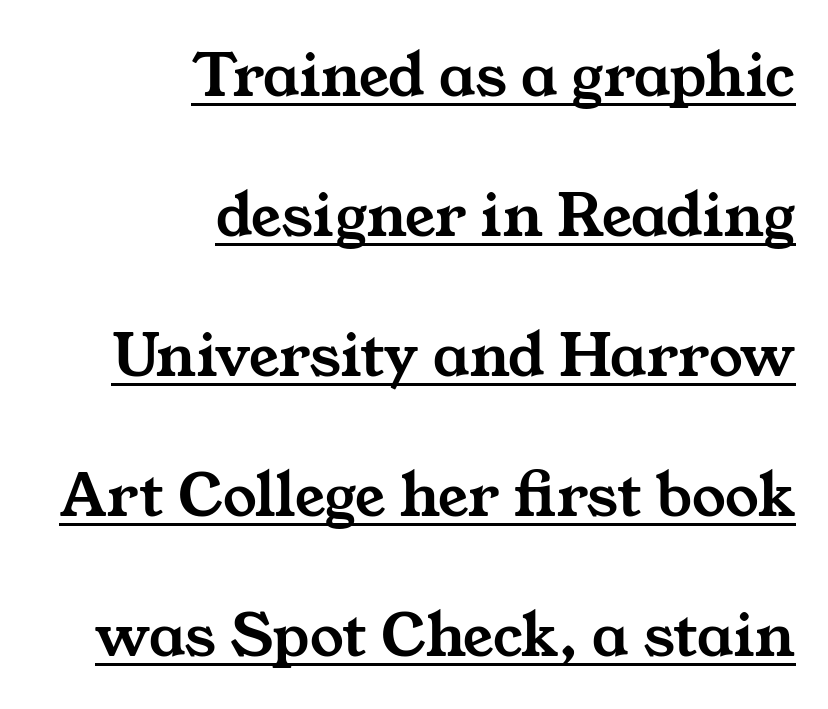
The image shows 67 px wide serif type; set right-aligned, loose line spacing (2.09x), normal letter spacing, underlined; medium stroke contrast and a medium x-height.
